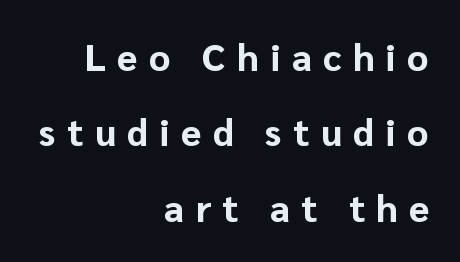
The image shows 37 px bold sans-serif type, upright; set right-aligned, loose line spacing (2.04x), unusually wide letter spacing (+0.31 em), not underlined; low stroke contrast and a medium x-height.
